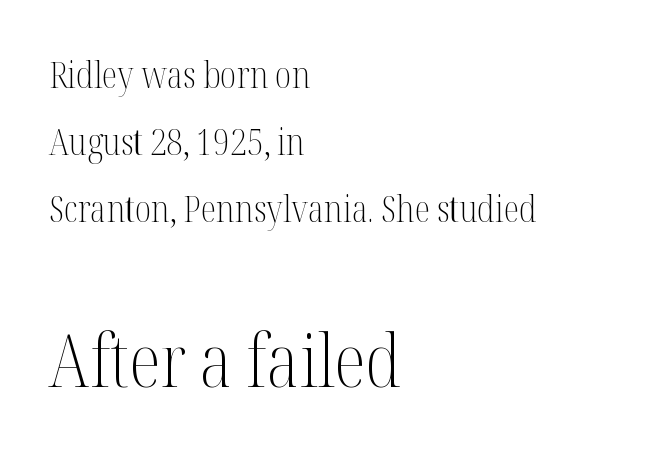
Q: Is the text bold? A: No.
Q: Is the text italic (slanted)? A: No, it is upright.
Q: Is the typeface a serif or a sans-serif typeface? A: Serif.
Q: Is the text underlined? A: No.
Q: How is the paragraph aligned? A: Left-aligned.
Q: Is the spacing between letters normal or unusually wide? A: Normal.
Q: Which block of text is set in a larger size, the first (top) or the second (bottom)? A: The second (bottom) one.
Q: Width (condensed, normal, or wide)? A: Condensed.
Q: Stroke contrast? A: Medium.
Q: x-height? A: Medium.
Q: Monospaced? A: No.
